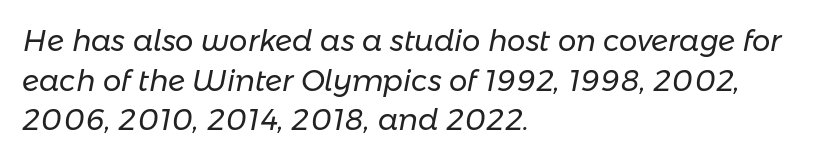
Every row of glyphs begins at an identical x-position on the left. The letters look calm and open, with moderate or lighter stems. The string is rendered with underlining switched off. Honestly, the letter spacing is just normal — you wouldn't notice it. Compared with typical paragraphs, the rows here are spaced about the same.
